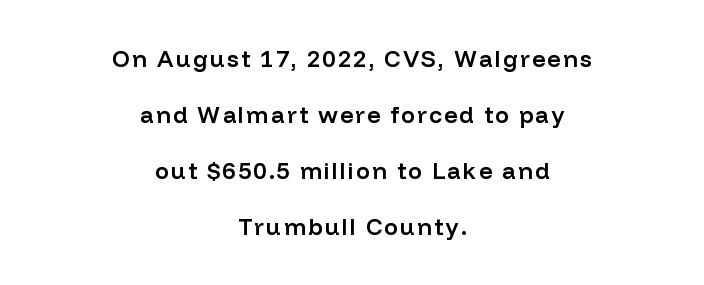
Q: Is the text bold? A: Semi-bold.
Q: Is the text italic (slanted)? A: No, it is upright.
Q: Is the text underlined? A: No.
Q: How is the paragraph aligned? A: Centered.
Q: Is the spacing between lines tight, normal or loose? A: Loose.
